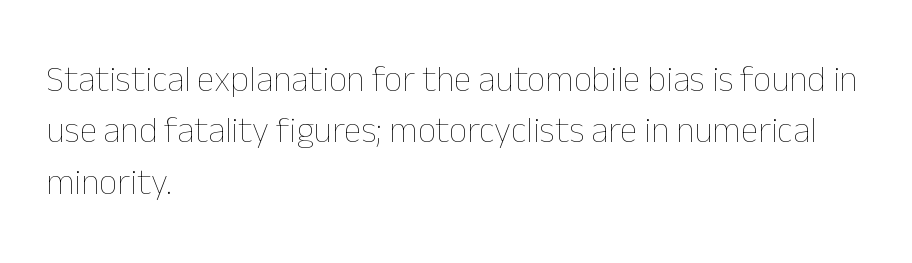
The image shows 36 px thin type, upright; set left-aligned, normal line spacing (1.43x), normal letter spacing, not underlined; low stroke contrast and a medium x-height.
